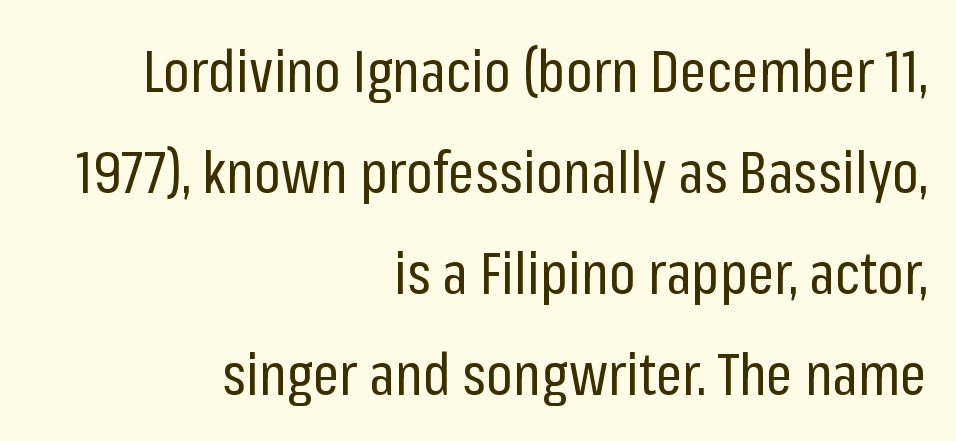
{"serif": "no", "italic": "no", "bold": "no", "weight": "regular", "width": "condensed", "stroke_contrast": "low", "x_height": "medium", "monospaced": "no", "underline": "no", "align": "right", "line_spacing_ratio": 1.74, "letter_spacing": "normal", "letter_spacing_em": 0.0, "glyph_px": 58}
